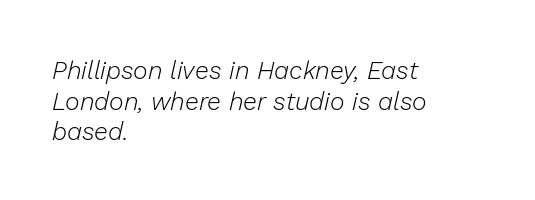
{"italic": "yes", "lean": "right", "slant_degrees": 13, "bold": "no", "underline": "no", "align": "left", "line_spacing_ratio": 1.23, "letter_spacing": "normal", "letter_spacing_em": 0.0, "glyph_px": 25}
